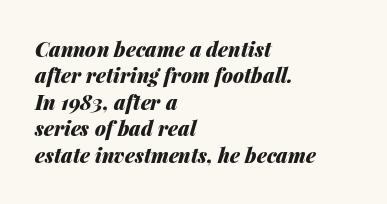
Q: Is the text bold? A: Yes.
Q: Is the text italic (slanted)? A: Yes, it leans right by about 14 degrees.
Q: Is the text underlined? A: No.
Q: How is the paragraph aligned? A: Left-aligned.
Q: Is the spacing between letters normal or unusually wide? A: Normal.
Q: Is the spacing between lines tight, normal or loose? A: Normal.
